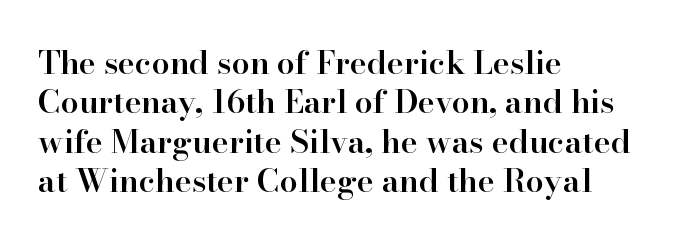
There is no visible air inserted between adjacent glyphs. A student would call this left alignment; a typographer would say flush left, rag right. Summary of weight: moderately heavy, a semibold. This sample has the flowing, uneven cadence of proportional lettering. The font's upright variant was chosen for this text. The words here are not underlined.
